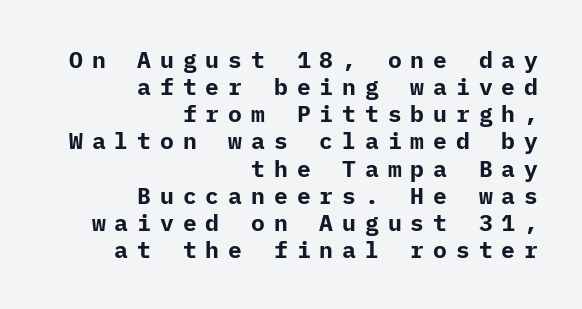
The image shows 23 px bold type, upright; set right-aligned, line spacing 1.18x, unusually wide letter spacing (+0.39 em), not underlined.
